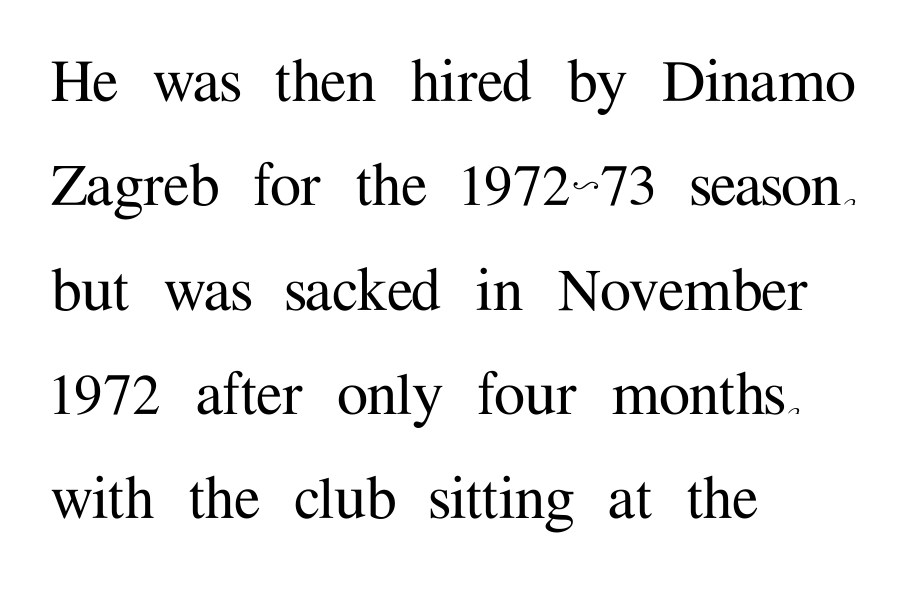
Q: Is the text italic (slanted)? A: No, it is upright.
Q: Is the typeface a serif or a sans-serif typeface? A: Serif.
Q: Is the text underlined? A: No.
Q: How is the paragraph aligned? A: Left-aligned.
Q: Is the spacing between letters normal or unusually wide? A: Normal.
Q: Is the spacing between lines tight, normal or loose? A: Normal.
Q: Width (condensed, normal, or wide)? A: Normal.
Q: Stroke contrast? A: Medium.
Q: x-height? A: Medium.
Q: Monospaced? A: No.
